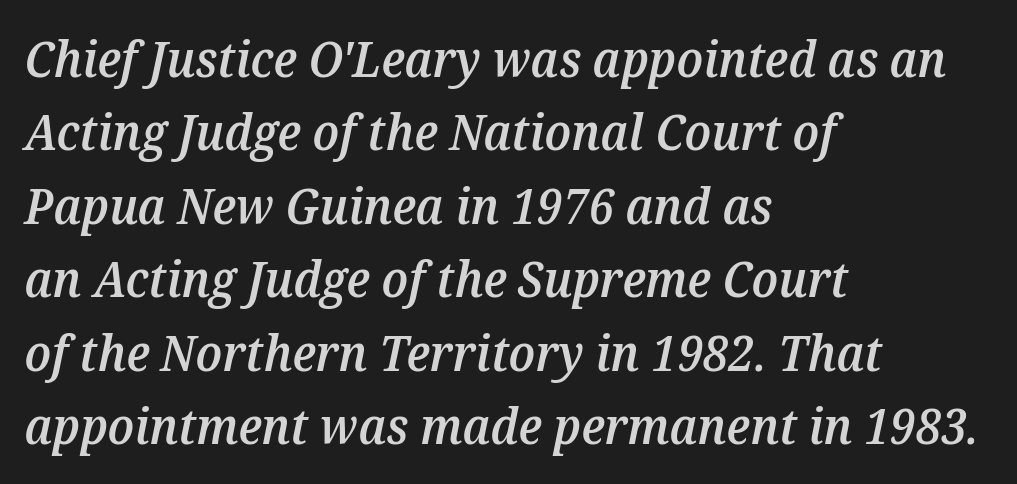
Q: Is the text bold? A: Semi-bold.
Q: Is the text italic (slanted)? A: Yes, it leans right by about 12 degrees.
Q: Is the text underlined? A: No.
Q: How is the paragraph aligned? A: Left-aligned.
Q: Is the spacing between letters normal or unusually wide? A: Normal.
Q: Is the spacing between lines tight, normal or loose? A: Normal.
Q: Width (condensed, normal, or wide)? A: Normal.
Q: Stroke contrast? A: Medium.
Q: x-height? A: Medium.
Q: Monospaced? A: No.
